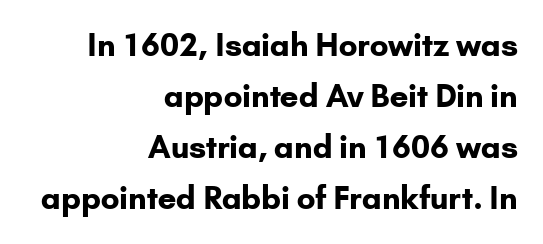
Regarding serifs, this sample does without them. Strokes here are thick enough to call this a true bold. Think of a printed novel: that variable character pitch is what you see here. Nope, not italic — everything's standing straight. Whoever set this chose a conventional vertical rhythm.
